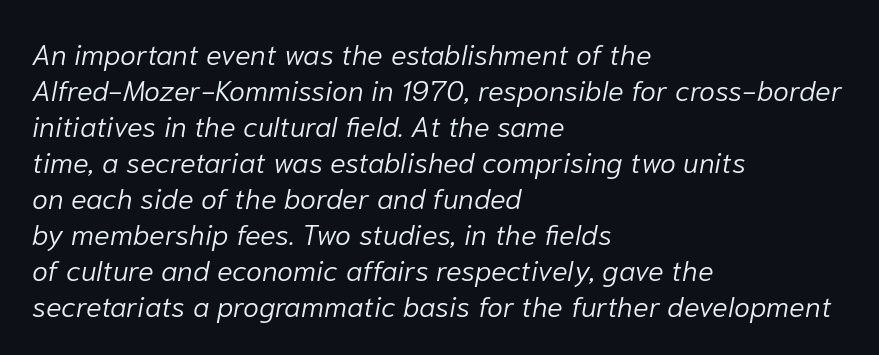
{"italic": "yes", "lean": "right", "slant_degrees": 10, "bold": "no", "weight": "light", "width": "normal", "stroke_contrast": "low", "x_height": "medium", "monospaced": "no", "underline": "no", "align": "left", "line_spacing_ratio": 1.24, "letter_spacing": "normal", "letter_spacing_em": 0.0, "glyph_px": 29}
